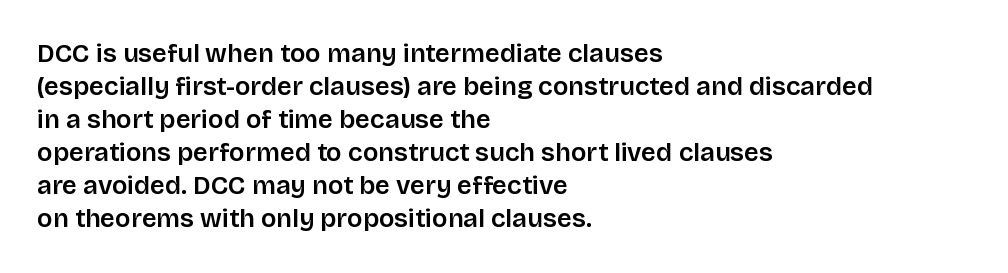
The foot of each line stays bare and open. Leading matches the norm, producing a regular column. The paragraph shown leans on its left margin. The gaps between neighbouring characters are ordinary and unremarkable. Italic? Not at all — the glyphs are vertical.
